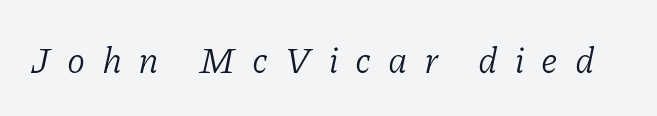
Little horizontal feet cap the strokes, marking this as serif type. Each letter keeps its own natural width here, so spacing adapts to shape. Students, note that the glyphs here are deliberately spaced far apart. Beneath every word, the page is bare. An italicized treatment has been applied to the whole sample.
